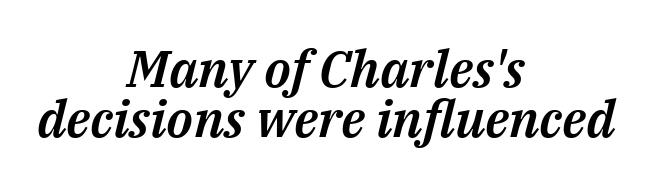
The glyphs look as if they've been sheared to an angle. The passage is arranged like a title page — every line centered. A typesetter would call this proportional, since set widths differ per character. Leading is clearly below the norm, producing a dense column. Nobody touched the tracking dial on this one. Type without underlining.
